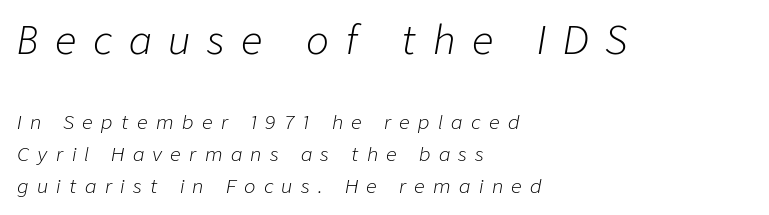
Q: Is the text bold? A: No.
Q: Is the text italic (slanted)? A: Yes, it leans right by about 9 degrees.
Q: Is the text underlined? A: No.
Q: How is the paragraph aligned? A: Left-aligned.
Q: Is the spacing between letters normal or unusually wide? A: Unusually wide.
Q: Is the spacing between lines tight, normal or loose? A: Normal.
Q: Which block of text is set in a larger size, the first (top) or the second (bottom)? A: The first (top) one.
Q: Width (condensed, normal, or wide)? A: Normal.
Q: Stroke contrast? A: Low.
Q: x-height? A: Medium.
Q: Monospaced? A: No.
